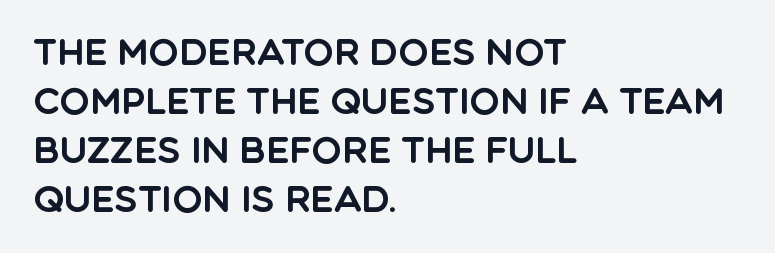
Observe the ordinary spacing: letters are neighbours, not strangers. In terms of letterform style, serifs are entirely absent. Is this a fixed-width face? No — the glyphs have proportional, varying widths. Bare-footed words on every line.
